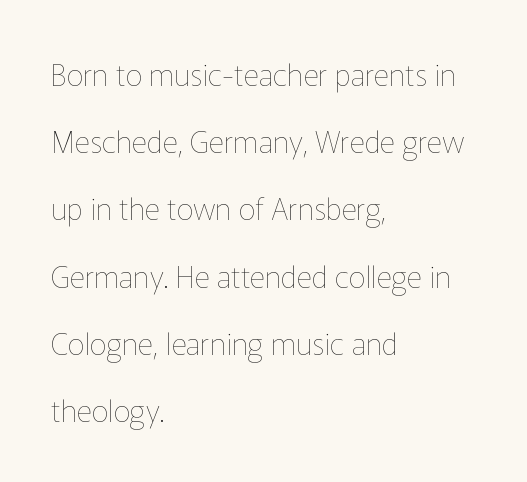
{"italic": "no", "bold": "no", "weight": "thin", "width": "normal", "stroke_contrast": "low", "x_height": "medium", "monospaced": "no", "underline": "no", "align": "left", "line_spacing": "loose", "line_spacing_ratio": 2.24, "letter_spacing": "normal", "letter_spacing_em": 0.0, "glyph_px": 30}
